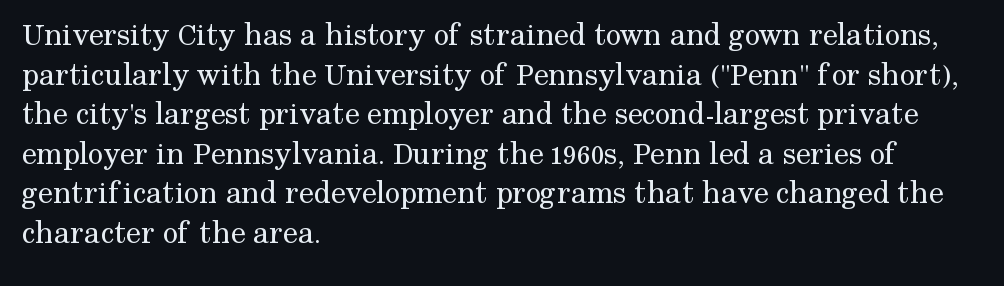
{"serif": "yes", "italic": "no", "bold": "no", "weight": "regular", "width": "normal", "stroke_contrast": "medium", "x_height": "medium", "monospaced": "no", "underline": "no", "align": "left", "line_spacing_ratio": 1.2, "letter_spacing": "normal", "letter_spacing_em": 0.0, "glyph_px": 33}
